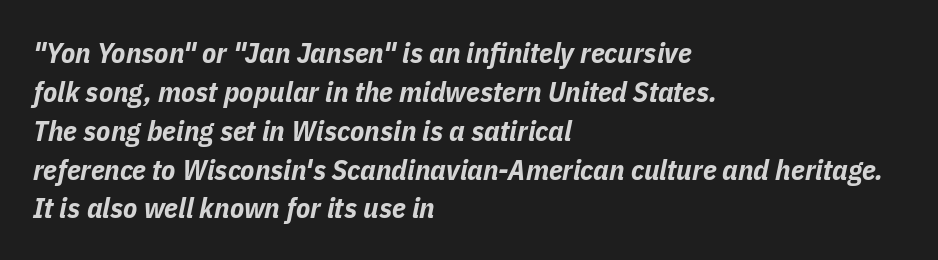
Q: Is the text bold? A: Yes.
Q: Is the text italic (slanted)? A: Yes, it leans right by about 11 degrees.
Q: Is the text underlined? A: No.
Q: How is the paragraph aligned? A: Left-aligned.
Q: Is the spacing between letters normal or unusually wide? A: Normal.
Q: Is the spacing between lines tight, normal or loose? A: Normal.
Q: Width (condensed, normal, or wide)? A: Condensed.
Q: Stroke contrast? A: Low.
Q: x-height? A: Medium.
Q: Monospaced? A: No.
